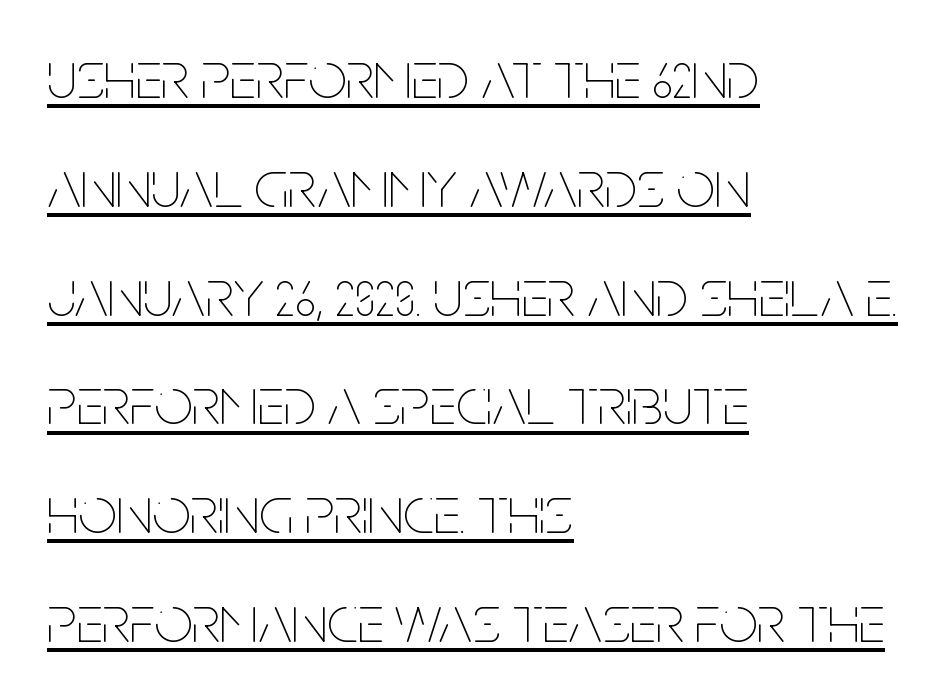
{"italic": "no", "bold": "no", "weight": "thin", "width": "condensed", "stroke_contrast": "low", "x_height": "large", "monospaced": "no", "underline": "yes", "align": "left", "line_spacing": "normal", "line_spacing_ratio": 1.6, "letter_spacing": "normal", "letter_spacing_em": 0.0, "glyph_px": 68}
